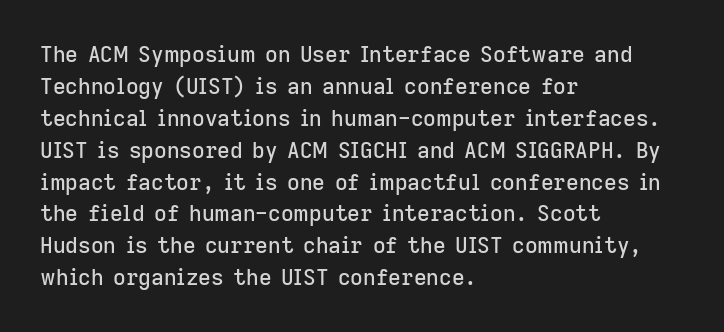
Q: Is the text italic (slanted)? A: No, it is upright.
Q: Is the text underlined? A: No.
Q: How is the paragraph aligned? A: Left-aligned.
Q: Is the spacing between letters normal or unusually wide? A: Normal.
Q: Is the spacing between lines tight, normal or loose? A: Normal.
